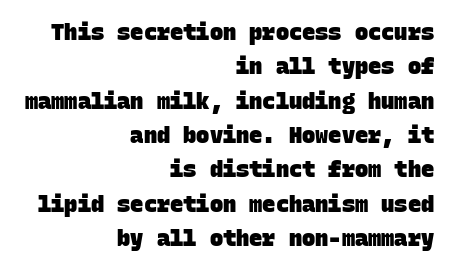
{"bold": "yes", "underline": "no", "align": "right", "line_spacing": "normal", "line_spacing_ratio": 1.56, "letter_spacing": "normal", "letter_spacing_em": 0.0, "glyph_px": 22}
